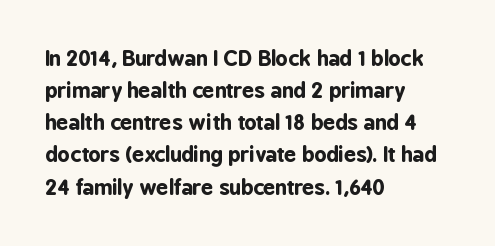
Q: Is the text bold? A: Yes.
Q: Is the text italic (slanted)? A: No, it is upright.
Q: Is the text underlined? A: No.
Q: How is the paragraph aligned? A: Left-aligned.
Q: Is the spacing between letters normal or unusually wide? A: Normal.
Q: Is the spacing between lines tight, normal or loose? A: Normal.
